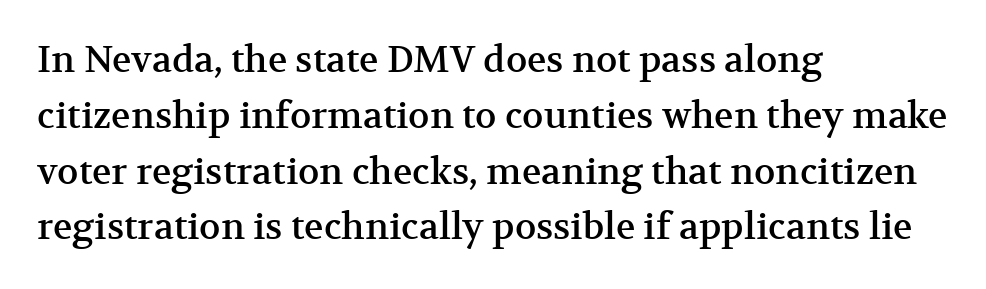
The image shows 36 px serif type, upright; set left-aligned, normal line spacing (1.55x), normal letter spacing, not underlined; medium stroke contrast and a medium x-height.
